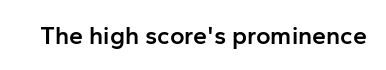
Q: Is the text bold? A: Semi-bold.
Q: Is the text italic (slanted)? A: No, it is upright.
Q: Is the text underlined? A: No.
Q: Is the spacing between letters normal or unusually wide? A: Normal.
